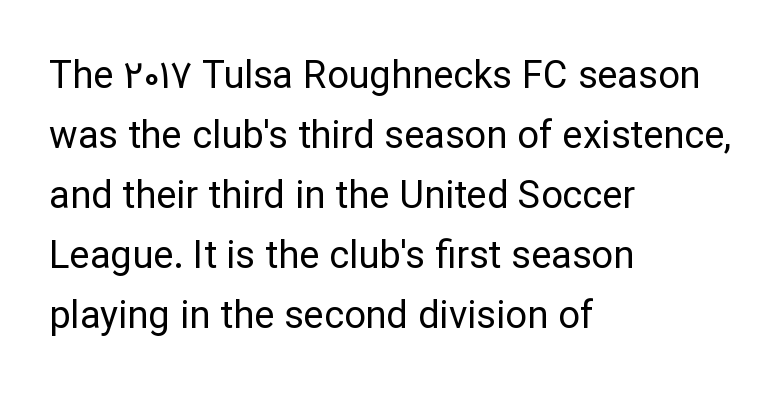
Q: Is the text bold? A: No.
Q: Is the text italic (slanted)? A: No, it is upright.
Q: Is the typeface a serif or a sans-serif typeface? A: Sans-serif.
Q: Is the text underlined? A: No.
Q: How is the paragraph aligned? A: Left-aligned.
Q: Is the spacing between letters normal or unusually wide? A: Normal.
Q: Is the spacing between lines tight, normal or loose? A: Normal.
Q: Width (condensed, normal, or wide)? A: Normal.
Q: Stroke contrast? A: Low.
Q: x-height? A: Medium.
Q: Monospaced? A: No.
